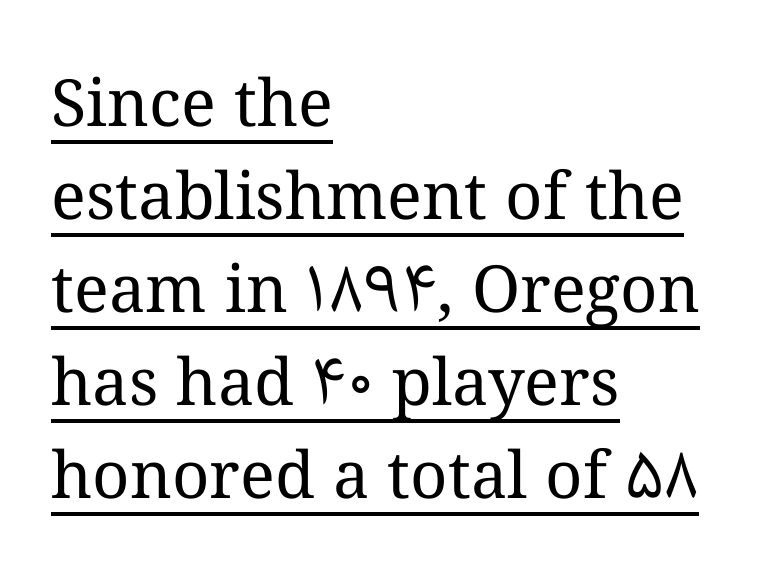
{"italic": "no", "bold": "no", "weight": "regular", "width": "normal", "stroke_contrast": "medium", "x_height": "medium", "monospaced": "no", "underline": "yes", "align": "left", "line_spacing": "normal", "line_spacing_ratio": 1.43, "letter_spacing": "normal", "letter_spacing_em": 0.0, "glyph_px": 65}
